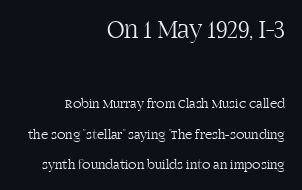
{"italic": "no", "bold": "no", "underline": "no", "align": "right", "line_spacing": "loose", "line_spacing_ratio": 2.17, "letter_spacing": "normal", "letter_spacing_em": 0.0, "larger_block": "first", "size_ratio": 1.93, "glyph_px": 27}
